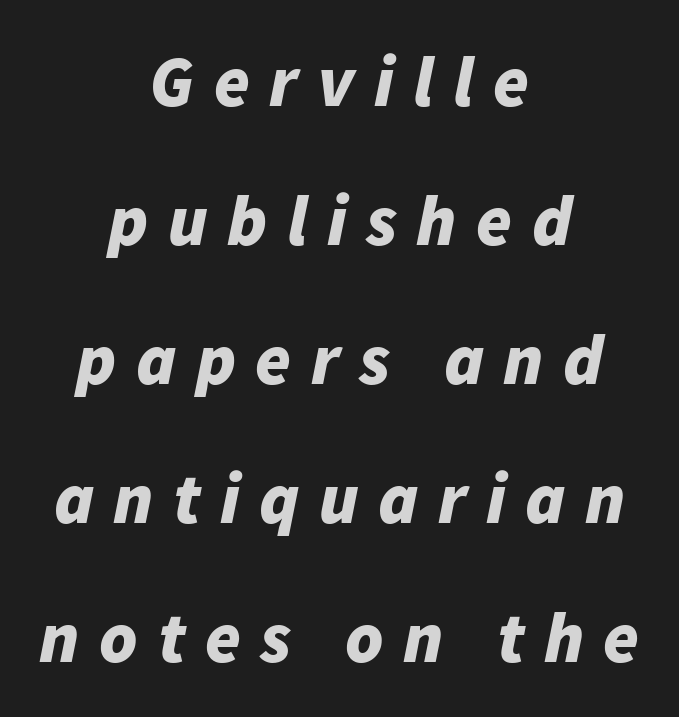
Q: Is the text bold? A: Yes.
Q: Is the text italic (slanted)? A: Yes, it leans right by about 11 degrees.
Q: Is the text underlined? A: No.
Q: How is the paragraph aligned? A: Centered.
Q: Is the spacing between letters normal or unusually wide? A: Unusually wide.
Q: Is the spacing between lines tight, normal or loose? A: Loose.
Q: Width (condensed, normal, or wide)? A: Normal.
Q: Stroke contrast? A: Low.
Q: x-height? A: Medium.
Q: Monospaced? A: No.
